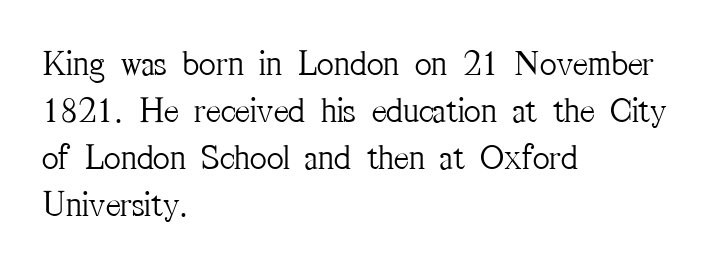
A clean baseline with only descenders dipping below it. Students, note that the glyphs here touch the page at normal intervals. You could not count columns in this text — the font is proportionally spaced. Summary of weight: not heavy and not bold.
